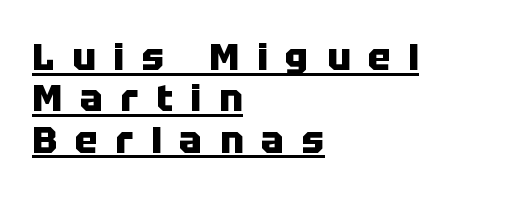
Q: Is the text bold? A: Yes.
Q: Is the text italic (slanted)? A: No, it is upright.
Q: Is the typeface a serif or a sans-serif typeface? A: Sans-serif.
Q: Is the text underlined? A: Yes.
Q: How is the paragraph aligned? A: Left-aligned.
Q: Is the spacing between letters normal or unusually wide? A: Unusually wide.
Q: Is the spacing between lines tight, normal or loose? A: Tight.
Q: Width (condensed, normal, or wide)? A: Normal.
Q: Stroke contrast? A: Low.
Q: x-height? A: Large.
Q: Monospaced? A: No.
